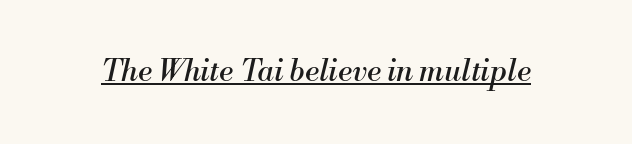
The image shows 30 px regular-weight serif type, italic (leaning right); set normal letter spacing, underlined; medium stroke contrast and a small x-height.
